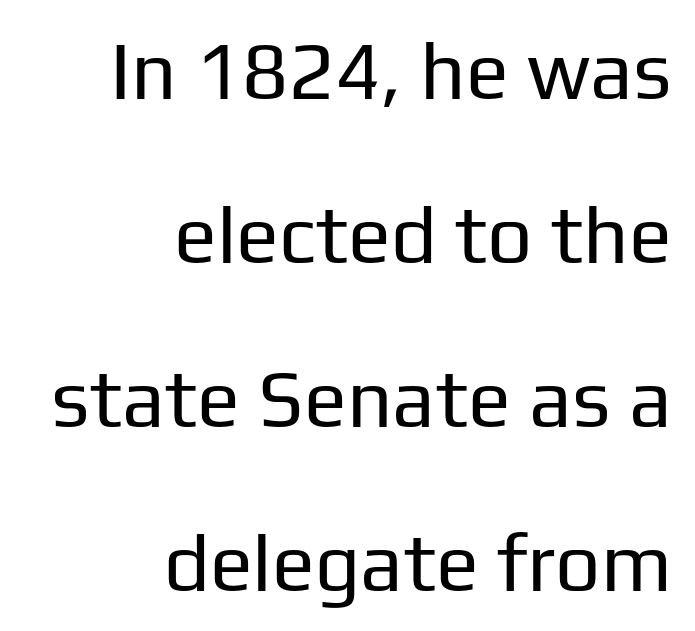
Q: Is the text bold? A: No.
Q: Is the text italic (slanted)? A: No, it is upright.
Q: Is the typeface a serif or a sans-serif typeface? A: Sans-serif.
Q: Is the text underlined? A: No.
Q: How is the paragraph aligned? A: Right-aligned.
Q: Is the spacing between letters normal or unusually wide? A: Normal.
Q: Is the spacing between lines tight, normal or loose? A: Loose.
Q: Width (condensed, normal, or wide)? A: Normal.
Q: Stroke contrast? A: Low.
Q: x-height? A: Medium.
Q: Monospaced? A: No.
